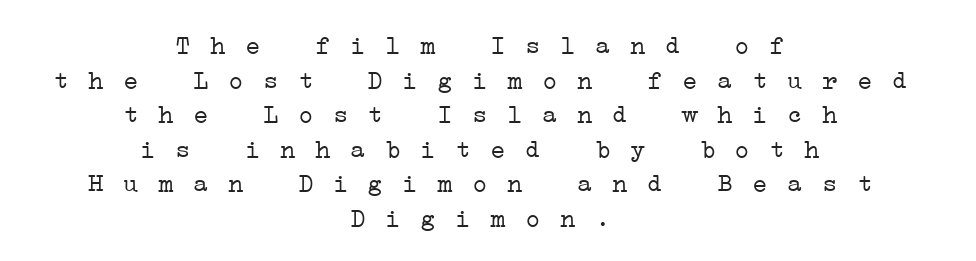
{"bold": "no", "underline": "no", "align": "center", "line_spacing": "normal", "line_spacing_ratio": 1.33, "glyph_px": 26}
